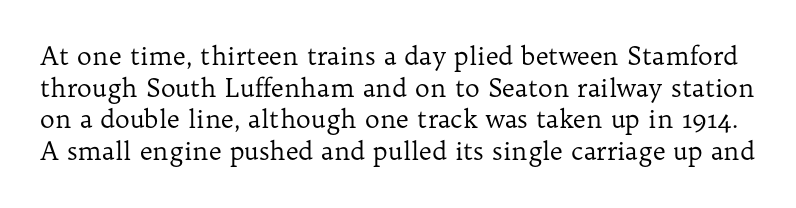
On a weight scale, this lands at 450 or below. The leading is moderate, giving the passage an even texture. Characters remain perfectly vertical along every line. The passage shown is not underscored anywhere. You could call the tracking neutral — neither tight nor loose.
